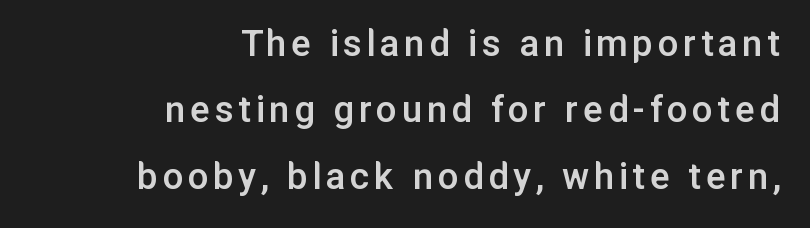
Notice the strokes are somewhat thickened but not fully heavy: this is a semibold. Note the varied advance widths — an 'i' is clearly narrower than an 'm'. Horizontal alignment here is rightward, an uncommon choice for prose. A sans-serif font was chosen for this passage. Type without underlining.
